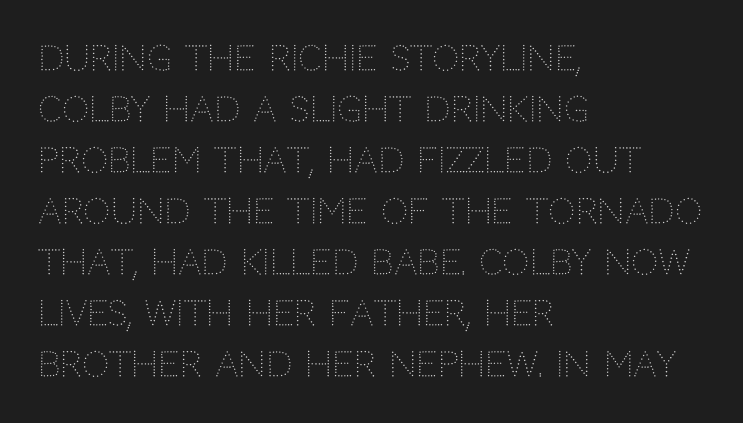
{"serif": "no", "italic": "no", "bold": "no", "weight": "light", "width": "normal", "stroke_contrast": "low", "x_height": "large", "monospaced": "no", "underline": "no", "align": "left", "line_spacing": "normal", "line_spacing_ratio": 1.5, "letter_spacing": "normal", "letter_spacing_em": 0.0, "glyph_px": 34}
